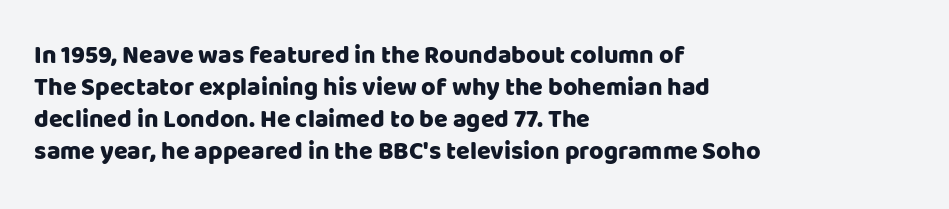
Q: Is the text italic (slanted)? A: No, it is upright.
Q: Is the text underlined? A: No.
Q: How is the paragraph aligned? A: Left-aligned.
Q: Is the spacing between letters normal or unusually wide? A: Normal.
Q: Is the spacing between lines tight, normal or loose? A: Normal.
